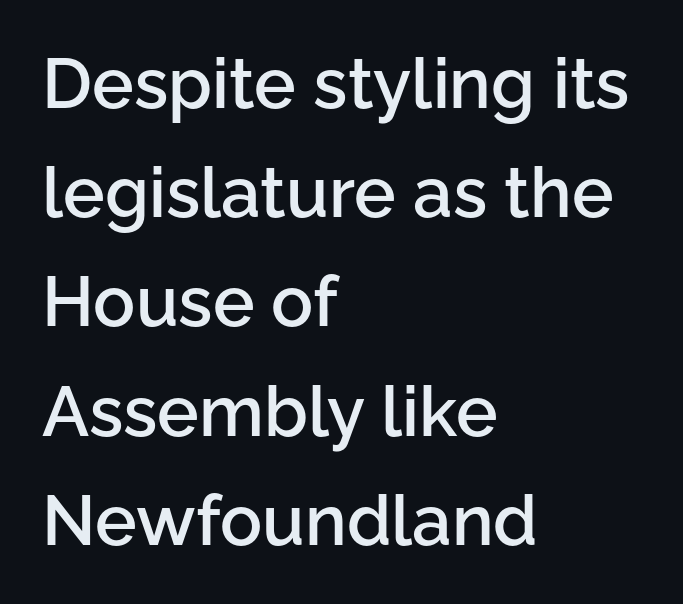
{"serif": "no", "italic": "no", "bold": "semi", "weight": "semibold", "width": "normal", "stroke_contrast": "low", "x_height": "medium", "monospaced": "no", "underline": "no", "align": "left", "line_spacing": "normal", "line_spacing_ratio": 1.56, "letter_spacing": "normal", "letter_spacing_em": 0.0, "glyph_px": 70}
